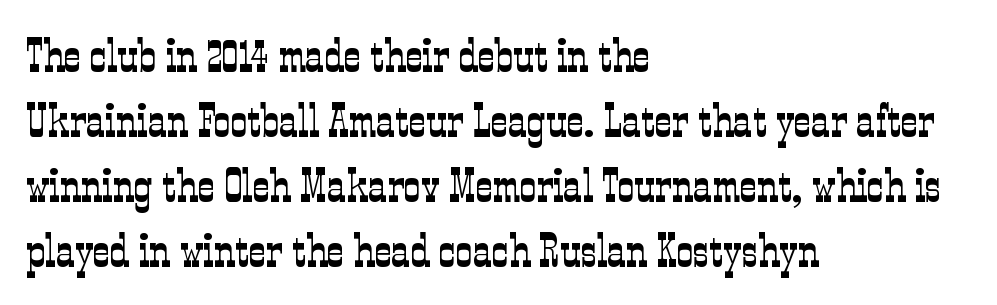
Q: Is the text bold? A: No.
Q: Is the text italic (slanted)? A: No, it is upright.
Q: Is the typeface a serif or a sans-serif typeface? A: Serif.
Q: Is the text underlined? A: No.
Q: How is the paragraph aligned? A: Left-aligned.
Q: Is the spacing between letters normal or unusually wide? A: Normal.
Q: Is the spacing between lines tight, normal or loose? A: Normal.
Q: Width (condensed, normal, or wide)? A: Condensed.
Q: Stroke contrast? A: Low.
Q: x-height? A: Medium.
Q: Monospaced? A: No.
